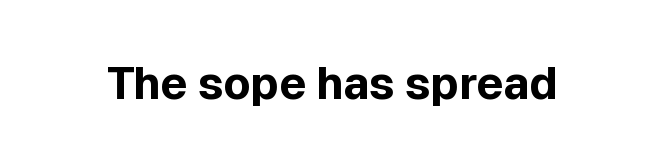
The letterforms sit shoulder to shoulder at normal distance. Descenders are the only things crossing below the line. A sans-serif font was chosen for this passage. The letters advance in unequal steps, a hallmark of proportional type. Weight: bold.
